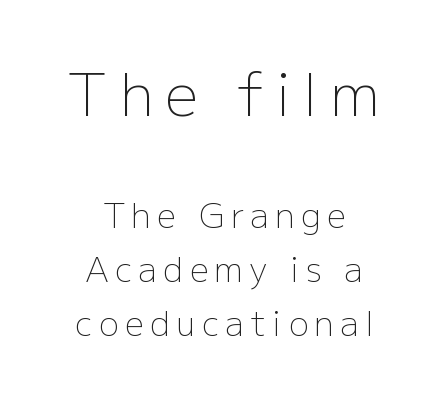
Serifs: no, the terminals of the letterforms are clean. Caption: multi-line text, centered on the measure. In terms of leading, this rendering sits right in the middle. This sample uses expanded letter spacing, leaving extra air between glyphs.
